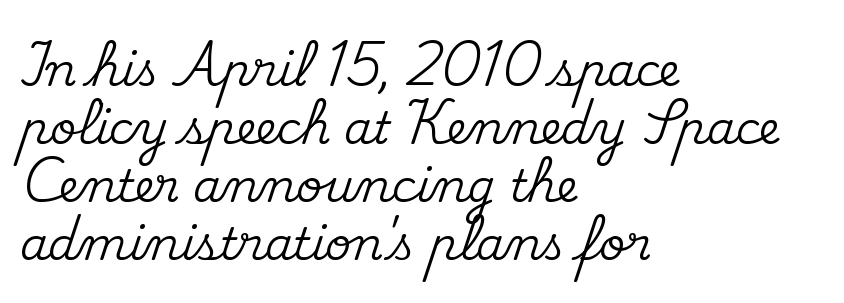
{"serif": "yes", "width": "normal", "stroke_contrast": "medium", "x_height": "small", "monospaced": "no", "underline": "no", "align": "left", "line_spacing": "normal", "line_spacing_ratio": 1.29, "letter_spacing": "normal", "letter_spacing_em": 0.0, "glyph_px": 45}
